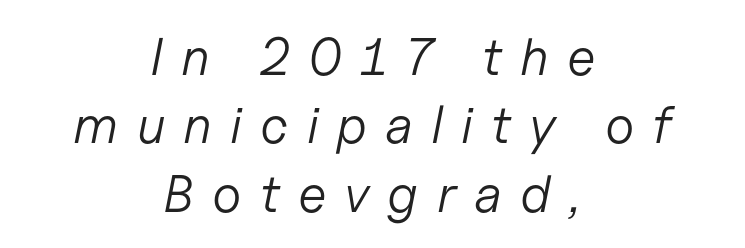
Yep, that's italic — everything's leaning. The zone under the glyphs is completely vacant. The letters look calm and open, with moderate or lighter stems. A normal amount of white space separates one row of letters from the next.
